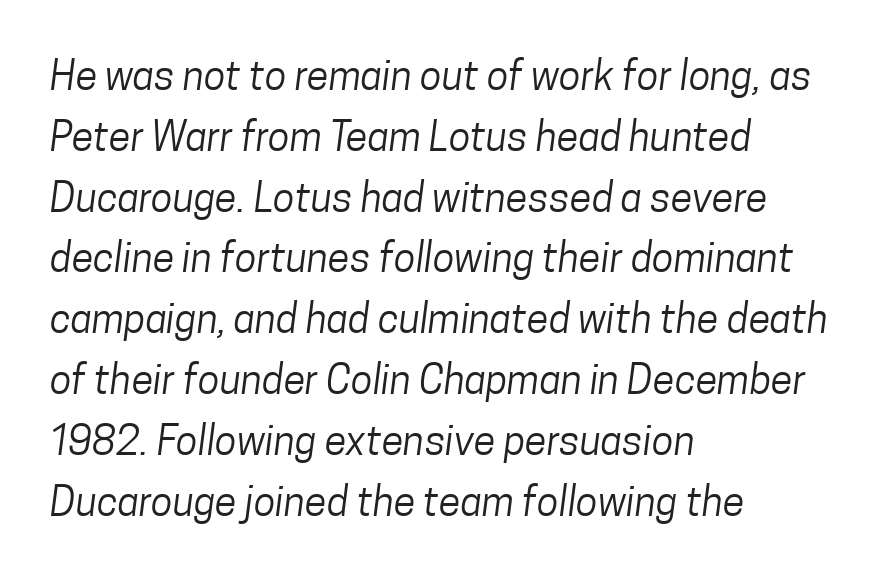
The image shows 40 px regular-weight, condensed sans-serif type; set left-aligned, normal line spacing (1.52x), normal letter spacing, not underlined; low stroke contrast and a medium x-height.
